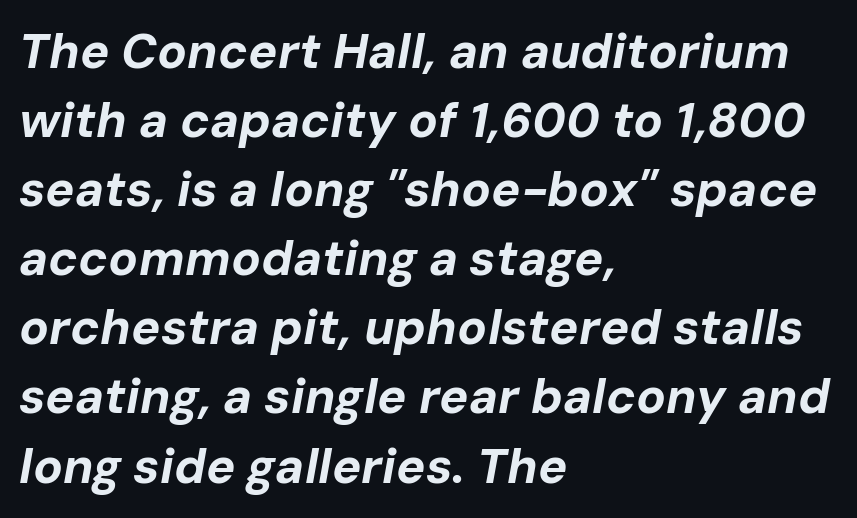
This rendering features lettering with no underline. The rows are spaced the way most documents space them. Inter-character spacing is left at the font's built-in metrics. These lines were composed using italics. Line starts are locked; line ends wander. The letters advance in unequal steps, a hallmark of proportional type.
